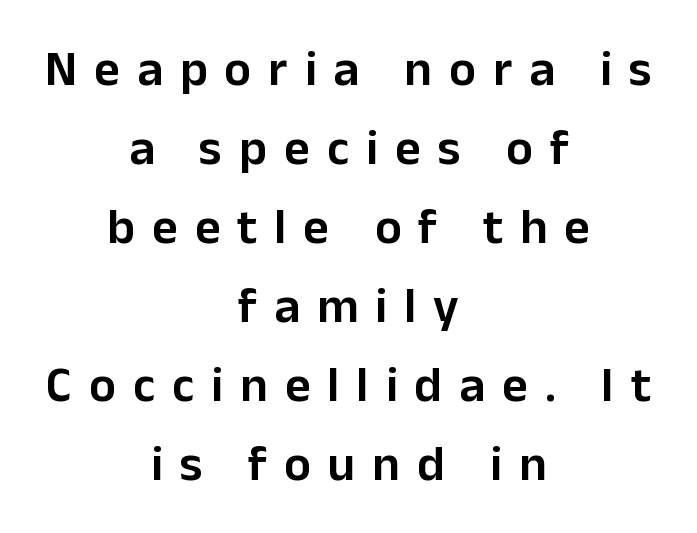
{"serif": "no", "italic": "no", "bold": "semi", "weight": "semibold", "width": "normal", "stroke_contrast": "low", "x_height": "medium", "monospaced": "no", "underline": "no", "align": "center", "line_spacing": "normal", "line_spacing_ratio": 1.58, "letter_spacing": "wide", "letter_spacing_em": 0.34, "glyph_px": 50}
